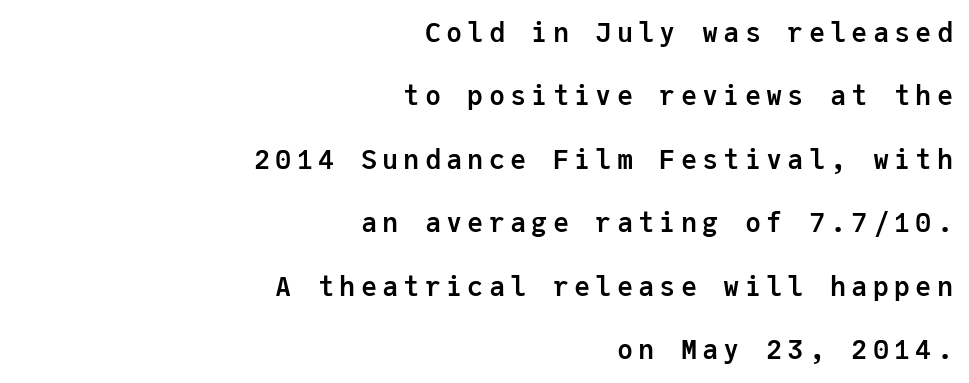
{"italic": "no", "bold": "yes", "underline": "no", "align": "right", "line_spacing": "loose", "line_spacing_ratio": 2.35, "glyph_px": 27}
